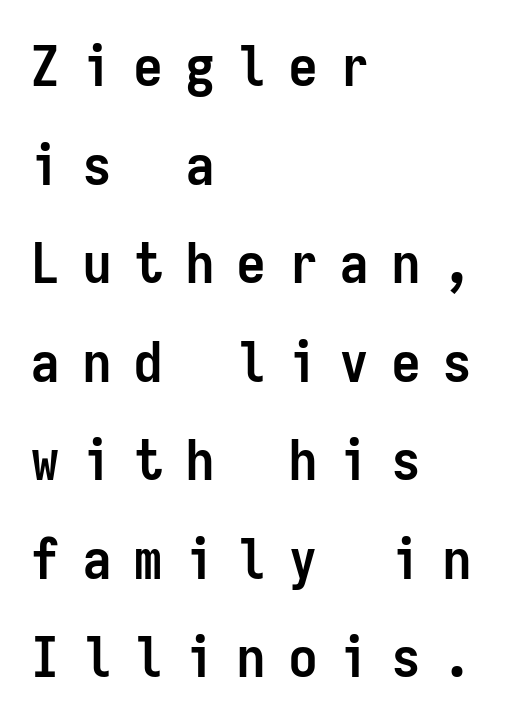
Q: Is the text bold? A: Yes.
Q: Is the text italic (slanted)? A: No, it is upright.
Q: Is the typeface a serif or a sans-serif typeface? A: Sans-serif.
Q: Is the text underlined? A: No.
Q: How is the paragraph aligned? A: Left-aligned.
Q: Is the spacing between letters normal or unusually wide? A: Unusually wide.
Q: Width (condensed, normal, or wide)? A: Condensed.
Q: Stroke contrast? A: Low.
Q: x-height? A: Medium.
Q: Monospaced? A: Yes.
